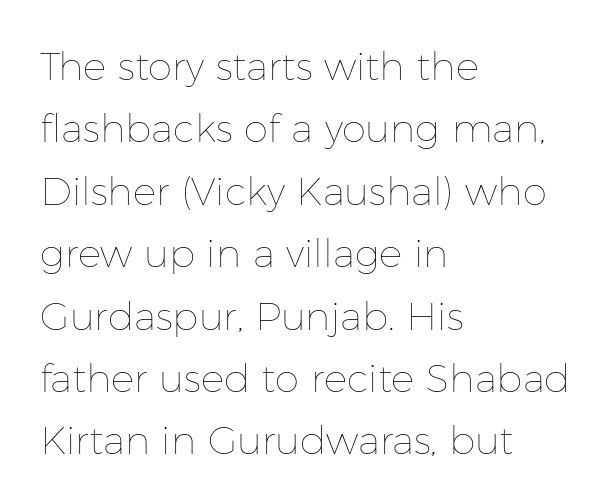
The image shows 39 px thin type, upright; set left-aligned, normal line spacing (1.6x), normal letter spacing, not underlined; low stroke contrast and a medium x-height.
